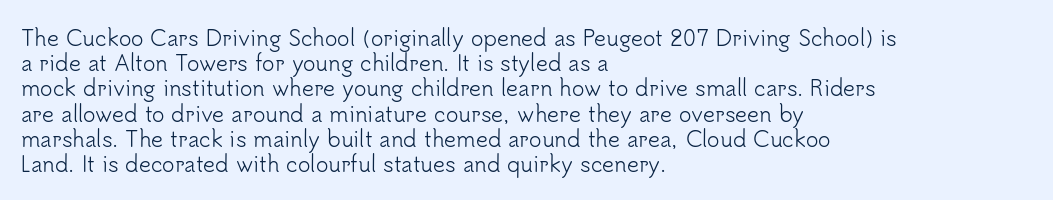
The letterforms sit shoulder to shoulder at normal distance. Typeset ragged right — the left edge is the straight one. The lettering holds an erect, upright posture throughout. Vertical stems look standard width or narrower in stroke. Beneath every word, the page is bare.
